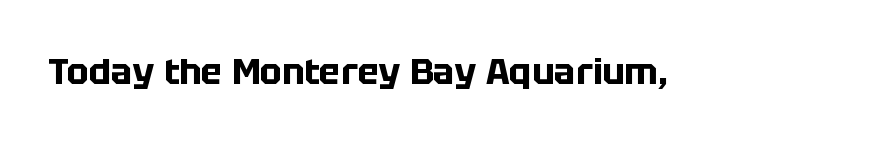
{"serif": "no", "italic": "no", "bold": "yes", "weight": "bold", "width": "normal", "stroke_contrast": "low", "x_height": "large", "monospaced": "no", "underline": "no", "letter_spacing": "normal", "letter_spacing_em": 0.0, "glyph_px": 36}
